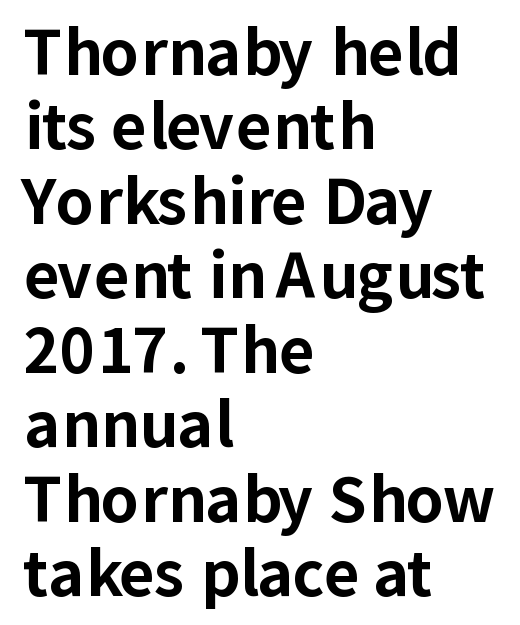
The image shows 61 px bold sans-serif type, upright; set left-aligned, line spacing 1.22x, normal letter spacing, not underlined; low stroke contrast and a medium x-height.
